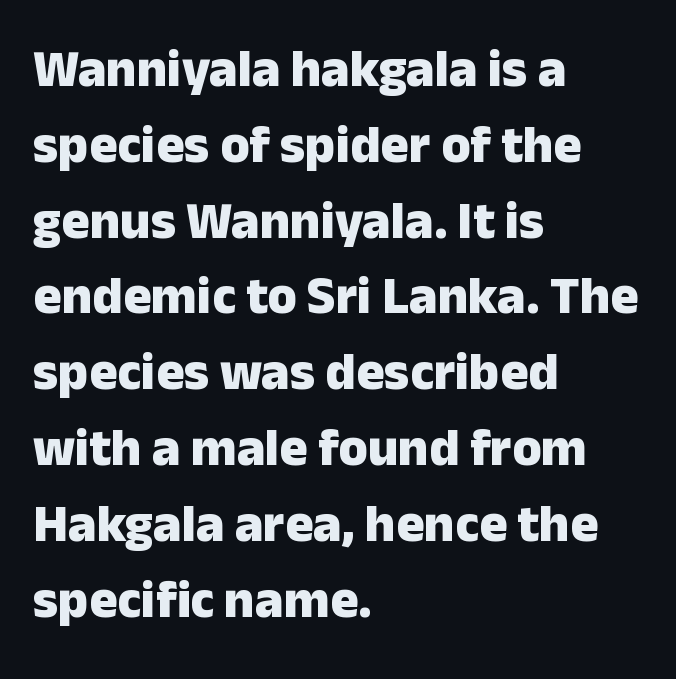
Q: Is the text bold? A: Yes.
Q: Is the text italic (slanted)? A: No, it is upright.
Q: Is the typeface a serif or a sans-serif typeface? A: Sans-serif.
Q: Is the text underlined? A: No.
Q: How is the paragraph aligned? A: Left-aligned.
Q: Is the spacing between letters normal or unusually wide? A: Normal.
Q: Is the spacing between lines tight, normal or loose? A: Normal.
Q: Width (condensed, normal, or wide)? A: Normal.
Q: Stroke contrast? A: Low.
Q: x-height? A: Medium.
Q: Monospaced? A: No.
